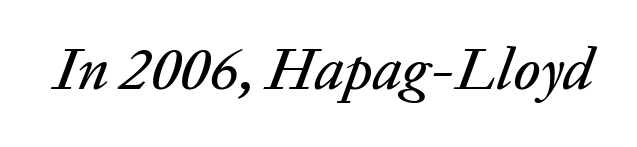
The image shows 60 px text type, italic (leaning right); set normal letter spacing, not underlined; low stroke contrast and a medium x-height.
